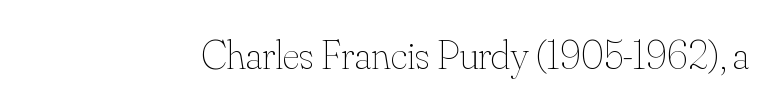
The image shows 42 px thin type, upright; set normal letter spacing, not underlined; medium stroke contrast and a small x-height.
